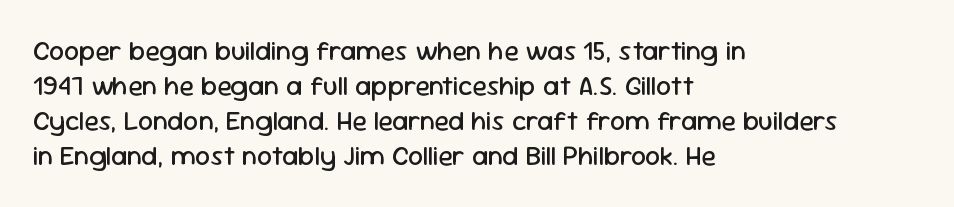
The image shows 27 px text type, upright; set left-aligned, normal line spacing (1.3x), normal letter spacing, not underlined.
